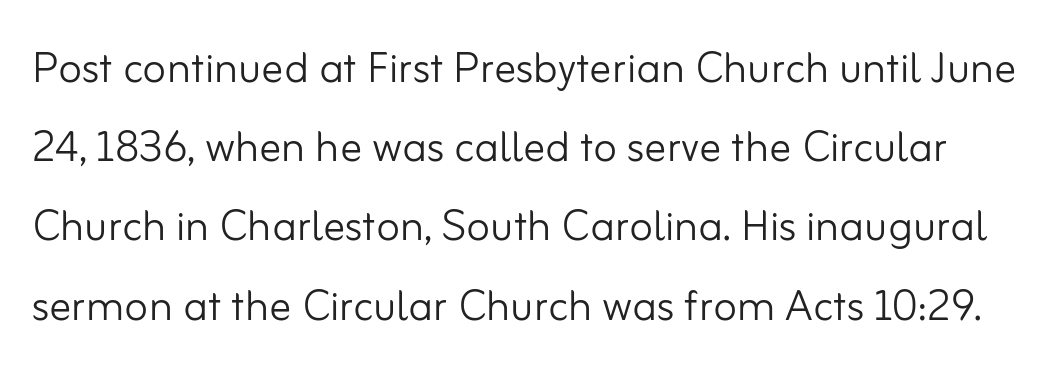
You can tell from the bare stems that sans-serif type was used. A typesetter would mark this as roman, not italic. Note the varied advance widths — an 'i' is clearly narrower than an 'm'. Descenders hang freely into open space. The passage shown is not bold in any degree.
